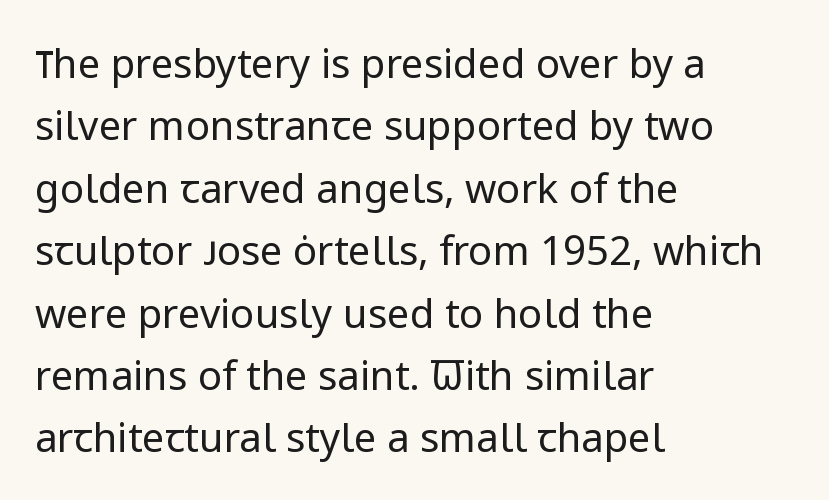
{"serif": "no", "italic": "no", "bold": "no", "weight": "regular", "width": "normal", "stroke_contrast": "low", "x_height": "medium", "monospaced": "no", "underline": "no", "align": "left", "line_spacing": "normal", "line_spacing_ratio": 1.56, "letter_spacing": "normal", "letter_spacing_em": 0.0, "glyph_px": 40}
